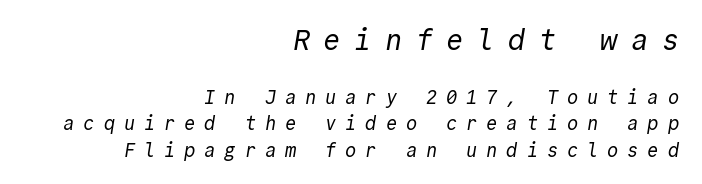
Q: Is the text bold? A: No.
Q: Is the typeface a serif or a sans-serif typeface? A: Sans-serif.
Q: Is the text underlined? A: No.
Q: How is the paragraph aligned? A: Right-aligned.
Q: Is the spacing between letters normal or unusually wide? A: Unusually wide.
Q: Is the spacing between lines tight, normal or loose? A: Normal.
Q: Which block of text is set in a larger size, the first (top) or the second (bottom)? A: The first (top) one.
Q: Width (condensed, normal, or wide)? A: Normal.
Q: x-height? A: Medium.
Q: Monospaced? A: Yes.
